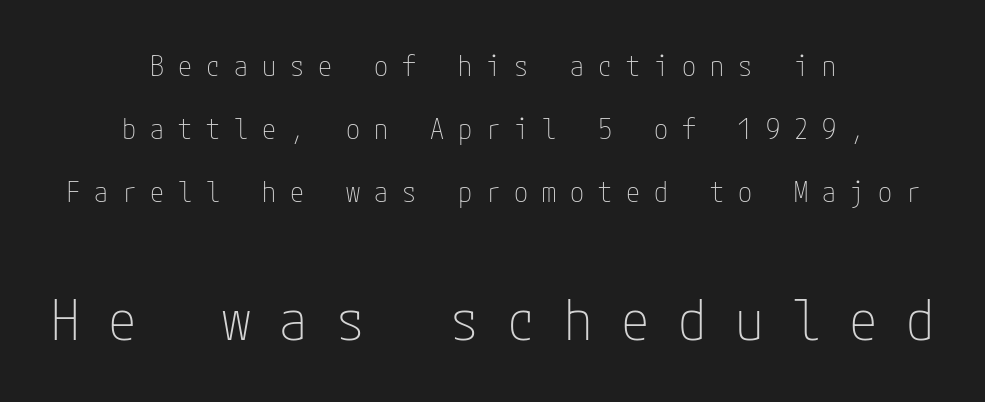
The image shows 57 px thin, condensed sans-serif type, upright; set centered, loose line spacing (2.25x), unusually wide letter spacing (+0.5 em), not underlined; the second (bottom) block is 2.04x larger; low stroke contrast and a medium x-height.
